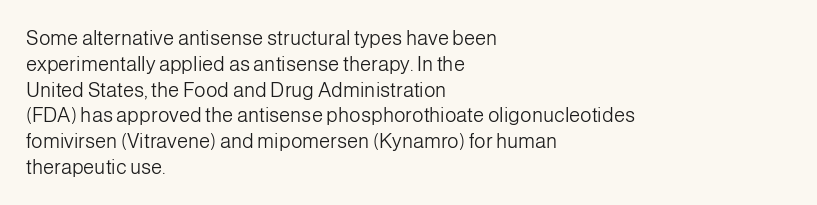
The image shows 20 px text type, upright; set left-aligned, normal line spacing (1.29x), normal letter spacing, not underlined.
